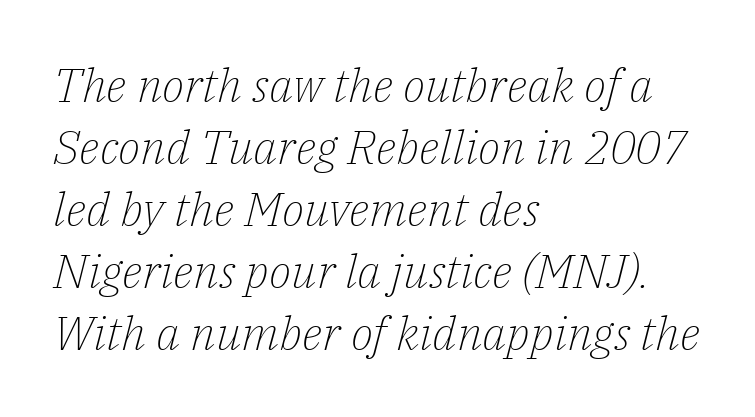
Q: Is the text bold? A: No.
Q: Is the text italic (slanted)? A: Yes, it leans right by about 14 degrees.
Q: Is the typeface a serif or a sans-serif typeface? A: Serif.
Q: Is the text underlined? A: No.
Q: How is the paragraph aligned? A: Left-aligned.
Q: Is the spacing between letters normal or unusually wide? A: Normal.
Q: Is the spacing between lines tight, normal or loose? A: Normal.
Q: Width (condensed, normal, or wide)? A: Normal.
Q: Stroke contrast? A: Low.
Q: x-height? A: Medium.
Q: Monospaced? A: No.
